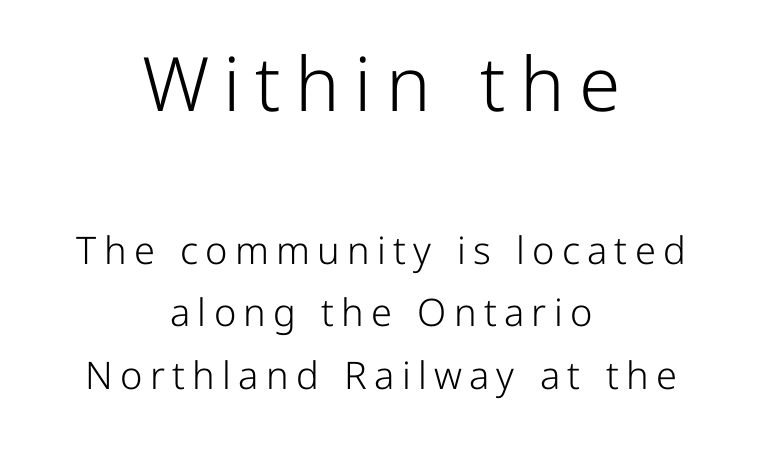
Baseline-to-baseline distance is the conventional proportion of letter height. Honestly, there is no underline to notice here at all. If you drew a line through each stem, it would be perfectly vertical. The face used here is proportionally spaced, like ordinary book or web type. Top chunk: large. Bottom chunk: small. Each letter's strokes conclude bluntly, with no projecting serifs.
